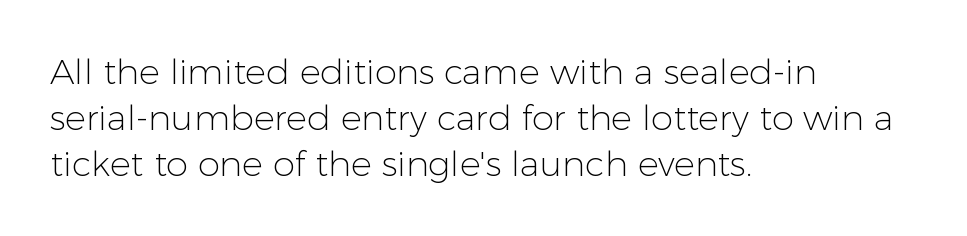
Q: Is the text bold? A: No.
Q: Is the text italic (slanted)? A: No, it is upright.
Q: Is the typeface a serif or a sans-serif typeface? A: Sans-serif.
Q: Is the text underlined? A: No.
Q: How is the paragraph aligned? A: Left-aligned.
Q: Is the spacing between letters normal or unusually wide? A: Normal.
Q: Is the spacing between lines tight, normal or loose? A: Normal.
Q: Width (condensed, normal, or wide)? A: Normal.
Q: Stroke contrast? A: Low.
Q: x-height? A: Medium.
Q: Monospaced? A: No.
